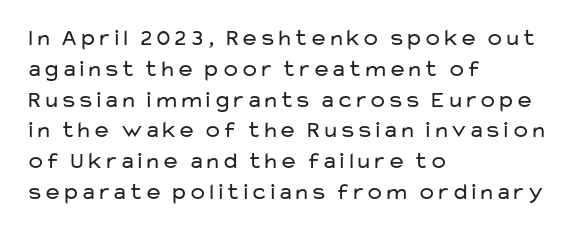
Descenders are the only things crossing below the line. The font sits on the lighter half of the weight spectrum, regular included. Does the copy run flush right? No — it runs flush left. Vertically, the passage feels balanced, rows spaced as you'd expect.
